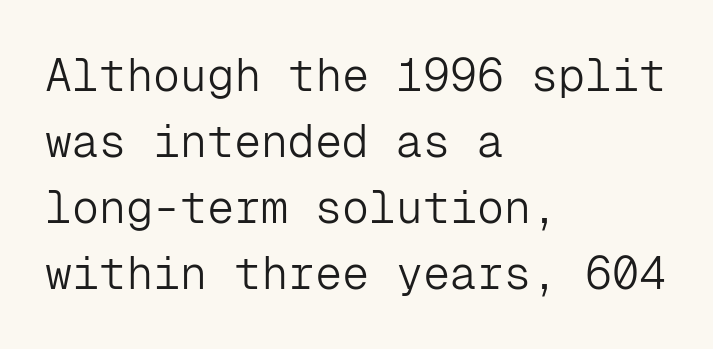
The image shows 45 px light sans-serif type, upright, monospaced; set left-aligned, normal line spacing (1.47x), normal letter spacing, not underlined; low stroke contrast and a medium x-height.
